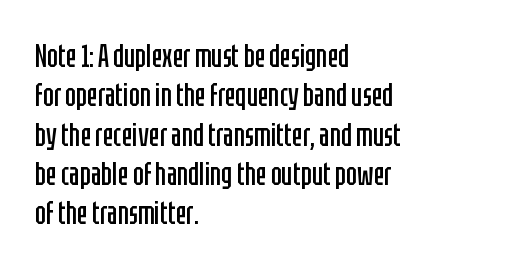
{"serif": "no", "italic": "no", "bold": "no", "weight": "regular", "width": "condensed", "stroke_contrast": "low", "x_height": "large", "monospaced": "no", "underline": "no", "align": "left", "line_spacing_ratio": 1.23, "letter_spacing": "normal", "letter_spacing_em": 0.0, "glyph_px": 32}
